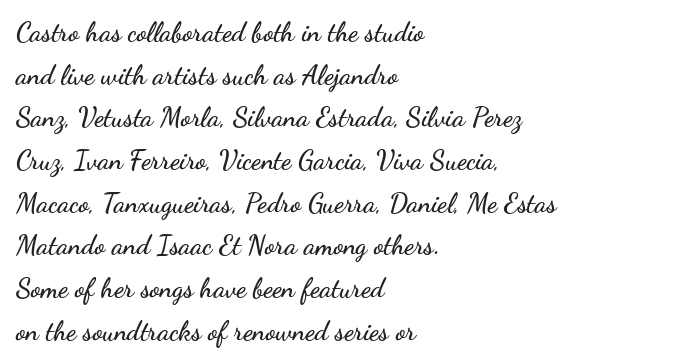
Q: Is the text italic (slanted)? A: Yes.
Q: Is the text underlined? A: No.
Q: How is the paragraph aligned? A: Left-aligned.
Q: Is the spacing between letters normal or unusually wide? A: Normal.
Q: Is the spacing between lines tight, normal or loose? A: Normal.
